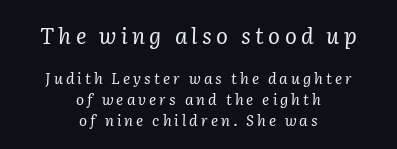
The image shows 22 px text type, italic (leaning right); set centered, normal line spacing (1.39x), unusually wide letter spacing (+0.2 em), not underlined; the first (top) block is 1.47x larger.
